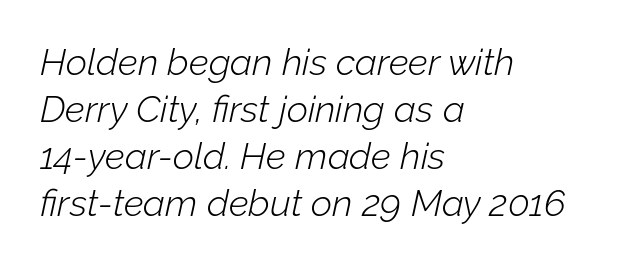
Q: Is the text bold? A: No.
Q: Is the text italic (slanted)? A: Yes, it leans right by about 12 degrees.
Q: Is the text underlined? A: No.
Q: How is the paragraph aligned? A: Left-aligned.
Q: Is the spacing between letters normal or unusually wide? A: Normal.
Q: Is the spacing between lines tight, normal or loose? A: Normal.
Q: Width (condensed, normal, or wide)? A: Normal.
Q: Stroke contrast? A: Low.
Q: x-height? A: Medium.
Q: Monospaced? A: No.
